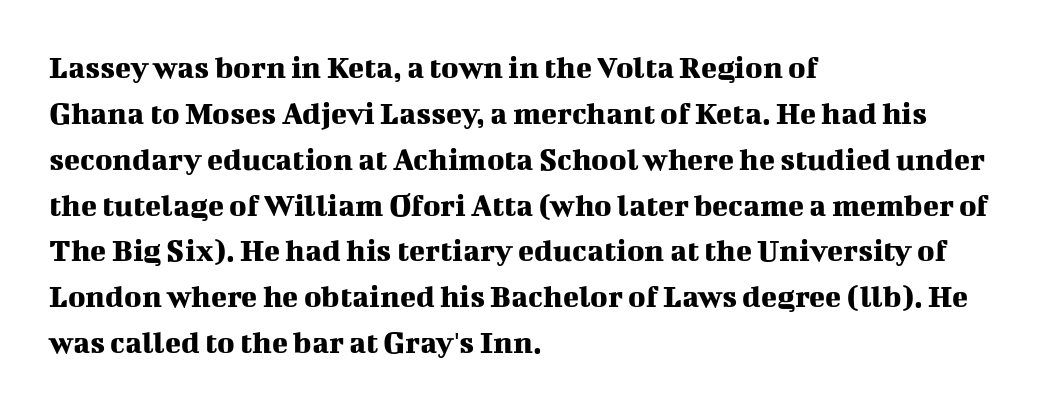
The image shows 33 px serif type, upright; set left-aligned, normal line spacing (1.39x), normal letter spacing, not underlined; medium stroke contrast and a medium x-height.
